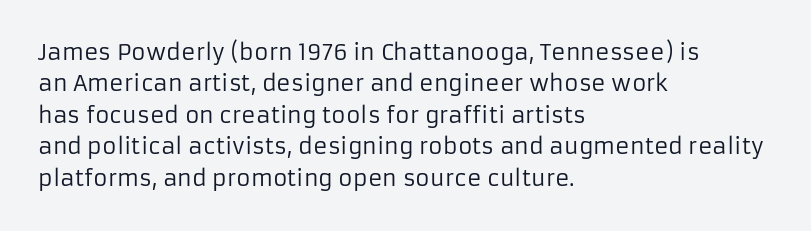
The image shows 22 px text type, upright; set left-aligned, normal line spacing (1.43x), normal letter spacing, not underlined.
